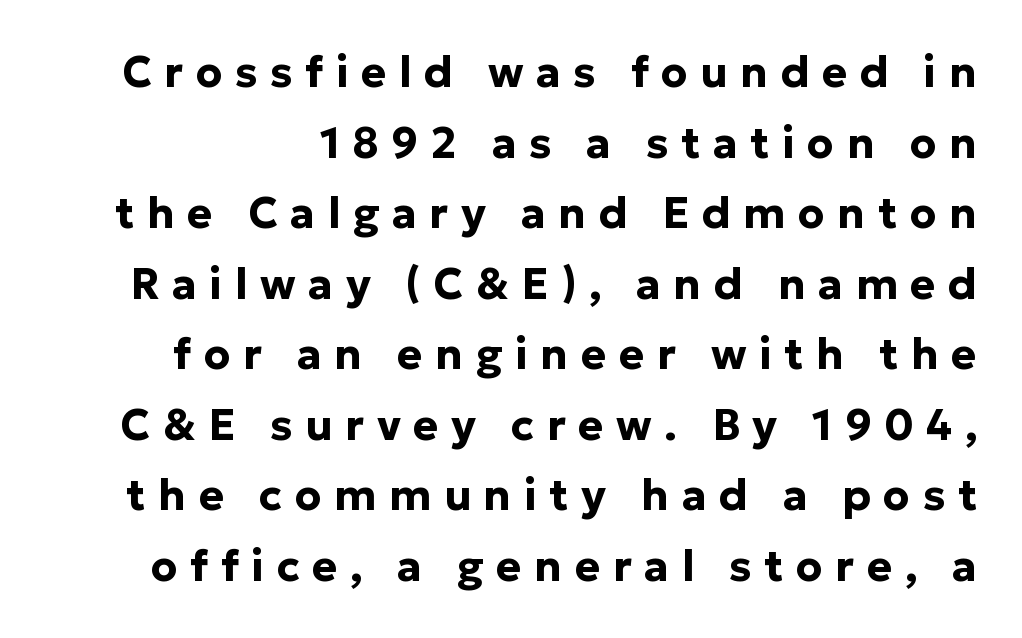
Q: Is the text bold? A: Yes.
Q: Is the text italic (slanted)? A: No, it is upright.
Q: Is the typeface a serif or a sans-serif typeface? A: Sans-serif.
Q: Is the text underlined? A: No.
Q: Is the spacing between letters normal or unusually wide? A: Unusually wide.
Q: Is the spacing between lines tight, normal or loose? A: Normal.
Q: Width (condensed, normal, or wide)? A: Normal.
Q: Stroke contrast? A: Low.
Q: x-height? A: Medium.
Q: Monospaced? A: No.
